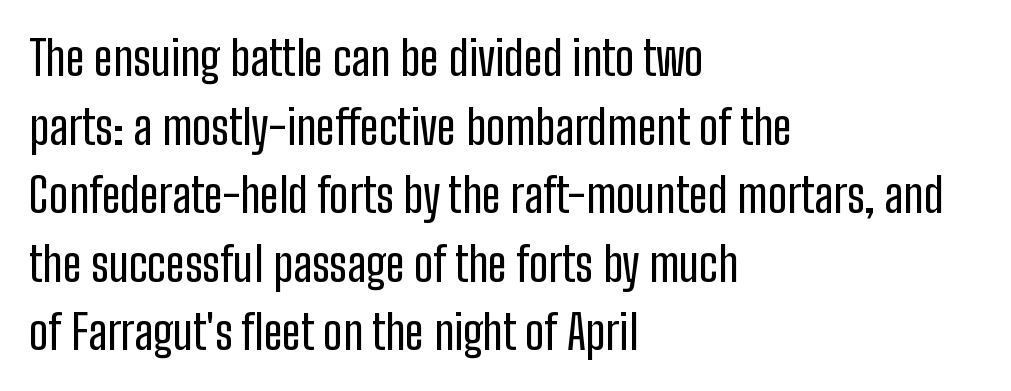
Q: Is the text italic (slanted)? A: No, it is upright.
Q: Is the typeface a serif or a sans-serif typeface? A: Sans-serif.
Q: Is the text underlined? A: No.
Q: How is the paragraph aligned? A: Left-aligned.
Q: Is the spacing between letters normal or unusually wide? A: Normal.
Q: Is the spacing between lines tight, normal or loose? A: Normal.
Q: Width (condensed, normal, or wide)? A: Condensed.
Q: Stroke contrast? A: Low.
Q: x-height? A: Medium.
Q: Monospaced? A: No.
